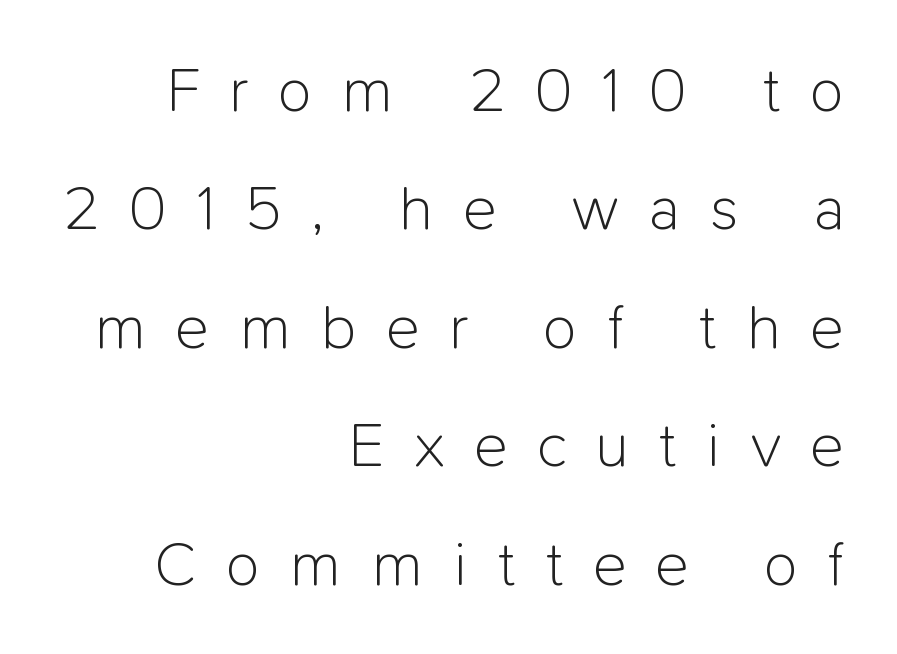
{"serif": "no", "italic": "no", "bold": "no", "weight": "light", "width": "normal", "stroke_contrast": "low", "x_height": "medium", "monospaced": "no", "underline": "no", "align": "right", "line_spacing_ratio": 1.88, "letter_spacing": "wide", "letter_spacing_em": 0.47, "glyph_px": 63}
